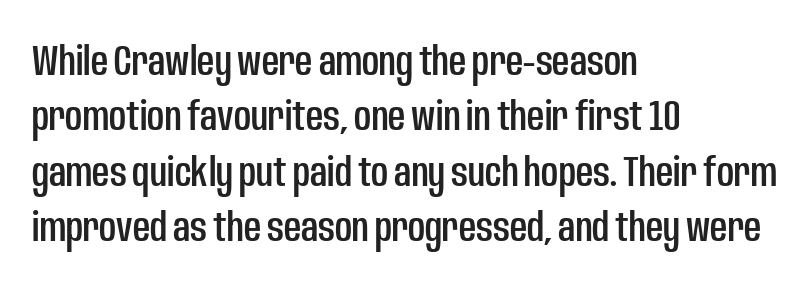
Q: Is the text italic (slanted)? A: No, it is upright.
Q: Is the typeface a serif or a sans-serif typeface? A: Sans-serif.
Q: Is the text underlined? A: No.
Q: How is the paragraph aligned? A: Left-aligned.
Q: Is the spacing between letters normal or unusually wide? A: Normal.
Q: Is the spacing between lines tight, normal or loose? A: Normal.
Q: Width (condensed, normal, or wide)? A: Condensed.
Q: Stroke contrast? A: Low.
Q: x-height? A: Large.
Q: Monospaced? A: No.
